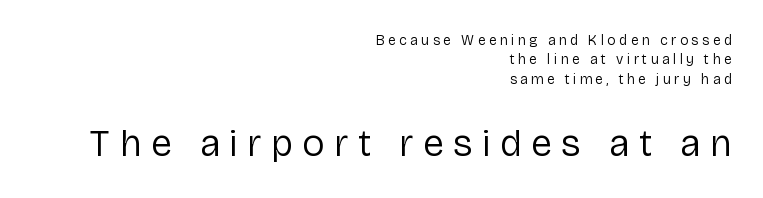
The gaps between neighbouring characters are conspicuously large. Do the characters align in a grid? No, the font is proportional. Horizontal alignment here is rightward, an uncommon choice for prose. If you drew a line through each stem, it would be perfectly vertical. Check the space under the baseline: it is left empty. Is the stroke heavy? The answer is a plain regular-or-lighter.
